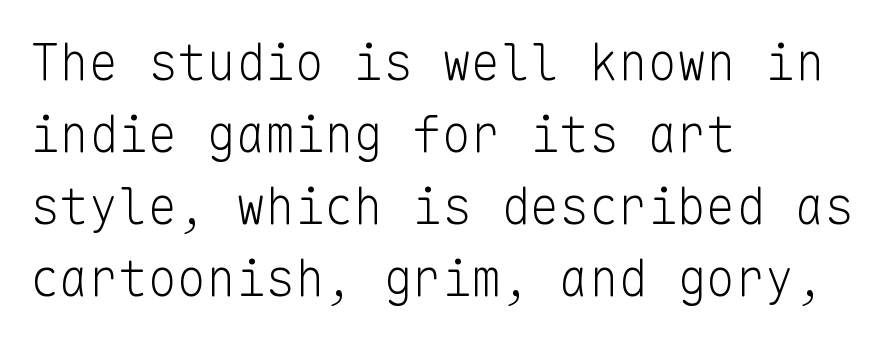
Q: Is the text bold? A: No.
Q: Is the text italic (slanted)? A: No, it is upright.
Q: Is the typeface a serif or a sans-serif typeface? A: Sans-serif.
Q: Is the text underlined? A: No.
Q: How is the paragraph aligned? A: Left-aligned.
Q: Is the spacing between letters normal or unusually wide? A: Normal.
Q: Is the spacing between lines tight, normal or loose? A: Normal.
Q: Width (condensed, normal, or wide)? A: Normal.
Q: Stroke contrast? A: Low.
Q: x-height? A: Medium.
Q: Monospaced? A: Yes.
